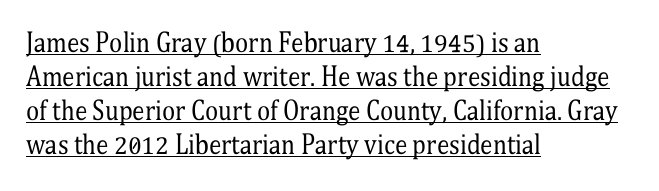
The image shows 25 px text type, upright; set left-aligned, normal line spacing (1.36x), normal letter spacing, underlined.
